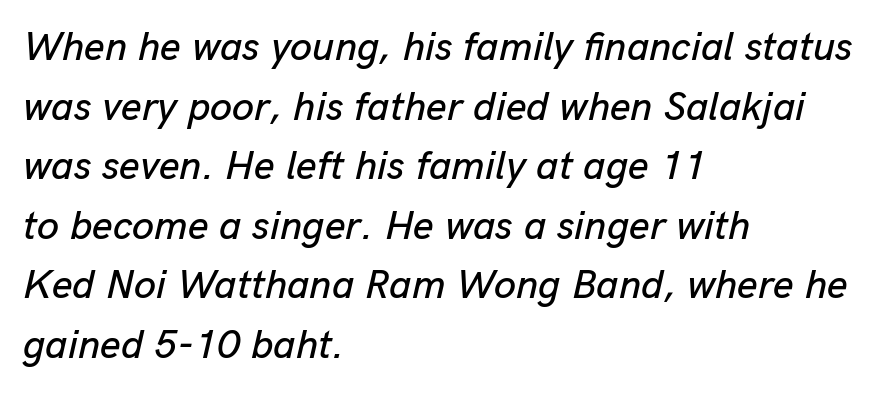
The image shows 40 px text type, italic (leaning right); set left-aligned, normal line spacing (1.49x), normal letter spacing, not underlined; low stroke contrast and a medium x-height.
